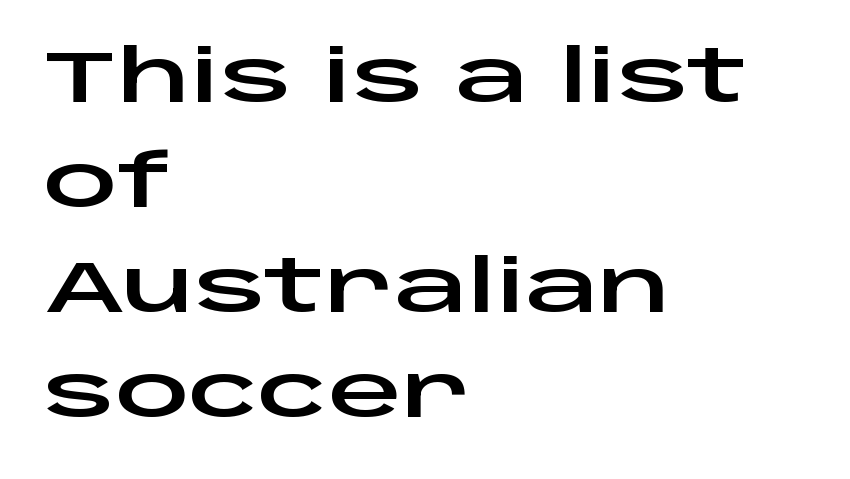
{"serif": "no", "italic": "no", "width": "wide", "stroke_contrast": "low", "x_height": "large", "monospaced": "no", "underline": "no", "align": "left", "line_spacing": "normal", "line_spacing_ratio": 1.44, "letter_spacing": "normal", "letter_spacing_em": 0.0, "glyph_px": 73}
